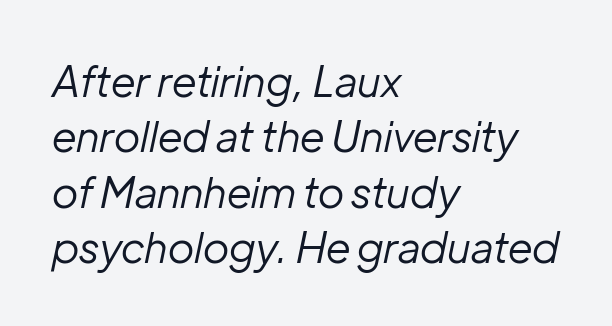
{"italic": "yes", "lean": "right", "slant_degrees": 12, "bold": "no", "weight": "regular", "width": "normal", "stroke_contrast": "low", "x_height": "medium", "monospaced": "no", "underline": "no", "align": "left", "line_spacing": "normal", "line_spacing_ratio": 1.32, "letter_spacing": "normal", "letter_spacing_em": 0.0, "glyph_px": 42}
